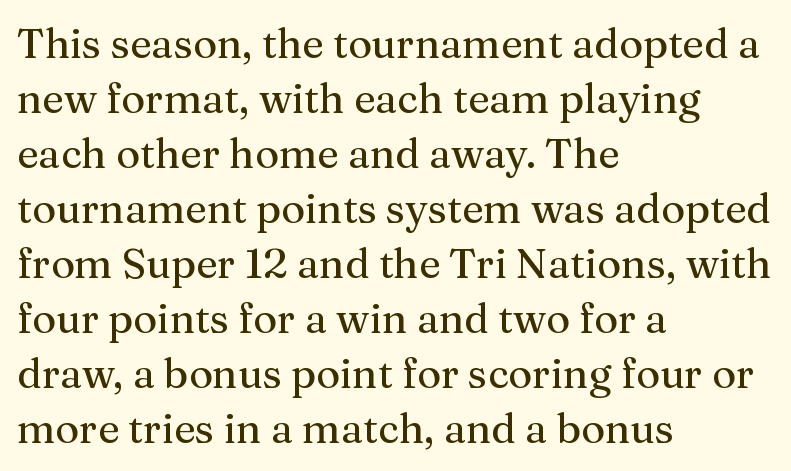
Proportional: the letters do not fall into vertical columns. The leading is moderate, giving the passage an even texture. Font category for this specimen: serif. This is roman type, the default non-slanted kind. The zone under the glyphs is completely vacant. Caption: multi-line text, flush left, ragged right.
